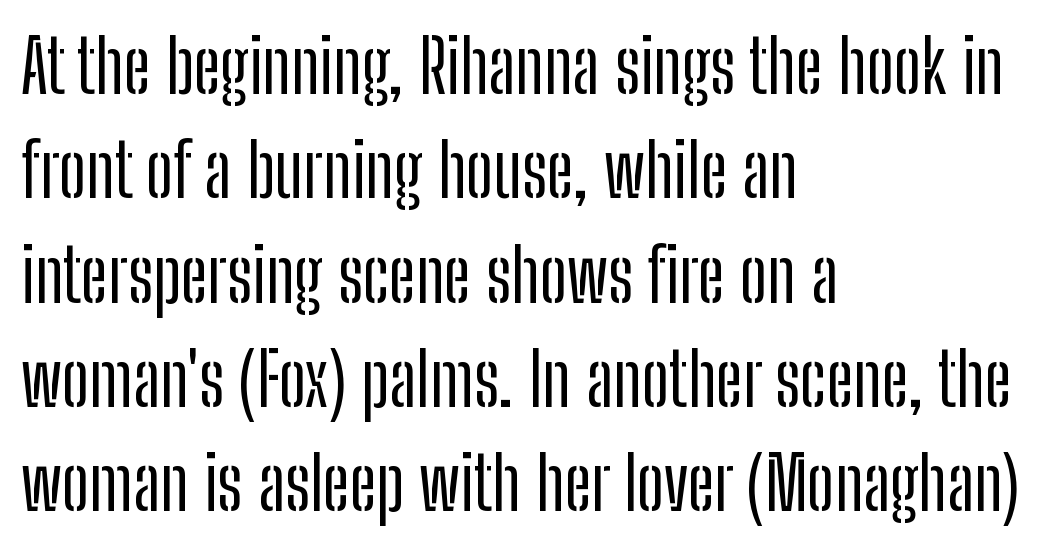
The image shows 74 px condensed sans-serif type, upright; set left-aligned, normal line spacing (1.41x), normal letter spacing, not underlined; low stroke contrast and a medium x-height.
